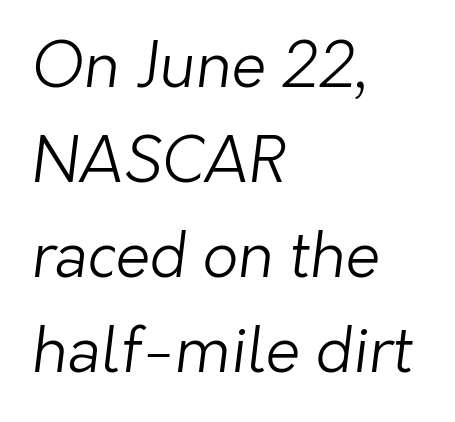
Q: Is the text bold? A: No.
Q: Is the typeface a serif or a sans-serif typeface? A: Sans-serif.
Q: Is the text underlined? A: No.
Q: How is the paragraph aligned? A: Left-aligned.
Q: Is the spacing between letters normal or unusually wide? A: Normal.
Q: Is the spacing between lines tight, normal or loose? A: Normal.
Q: Width (condensed, normal, or wide)? A: Normal.
Q: Stroke contrast? A: Low.
Q: x-height? A: Medium.
Q: Monospaced? A: No.
